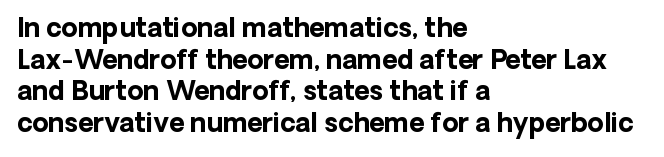
{"italic": "no", "bold": "yes", "underline": "no", "align": "left", "line_spacing_ratio": 1.22, "letter_spacing": "normal", "letter_spacing_em": 0.0, "glyph_px": 26}
